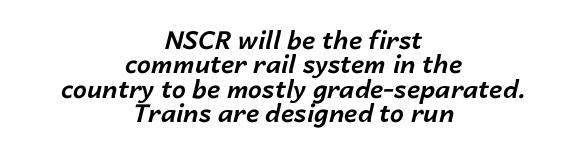
The text block is weighted toward neither margin, spreading evenly from the middle. Type without underlining. These lines keep a tight, regular rhythm from letter to letter. Compared with an ordinary text face, these strokes are far heavier — a full bold. An italicized treatment has been applied to the whole sample. Students, observe: this is what under-led, compact text looks like.
